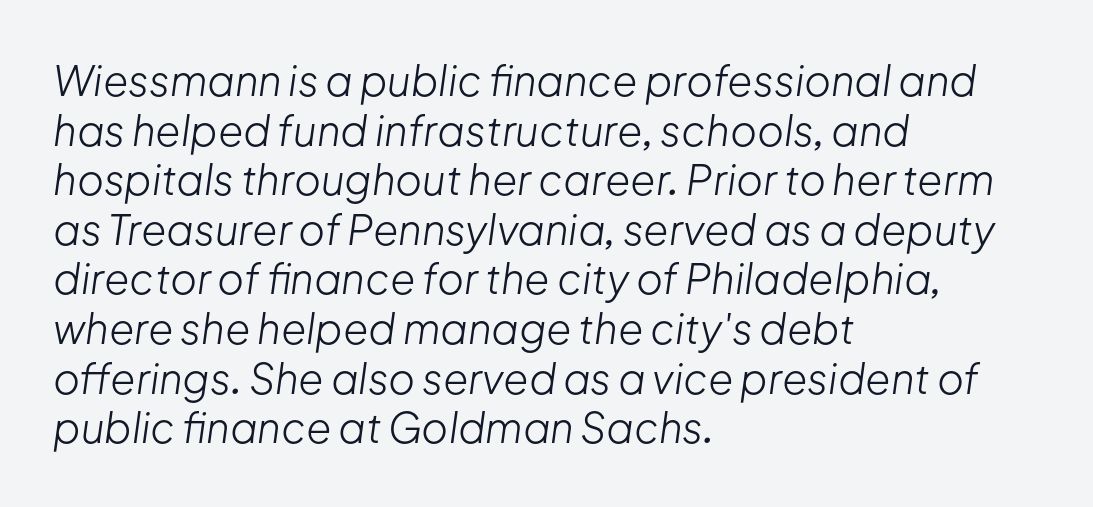
Q: Is the text bold? A: No.
Q: Is the text italic (slanted)? A: Yes, it leans right by about 8 degrees.
Q: Is the text underlined? A: No.
Q: How is the paragraph aligned? A: Left-aligned.
Q: Is the spacing between letters normal or unusually wide? A: Normal.
Q: Width (condensed, normal, or wide)? A: Normal.
Q: Stroke contrast? A: Low.
Q: x-height? A: Medium.
Q: Monospaced? A: No.
